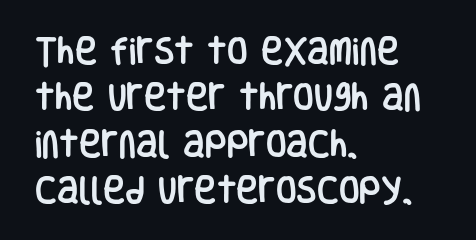
The image shows 30 px condensed sans-serif type, upright; set left-aligned, normal line spacing (1.55x), normal letter spacing, not underlined; low stroke contrast and a large x-height.
